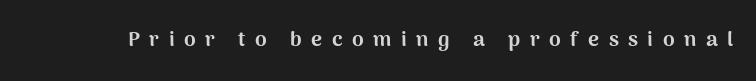
{"italic": "no", "bold": "yes", "underline": "no", "letter_spacing": "wide", "letter_spacing_em": 0.45, "glyph_px": 21}
